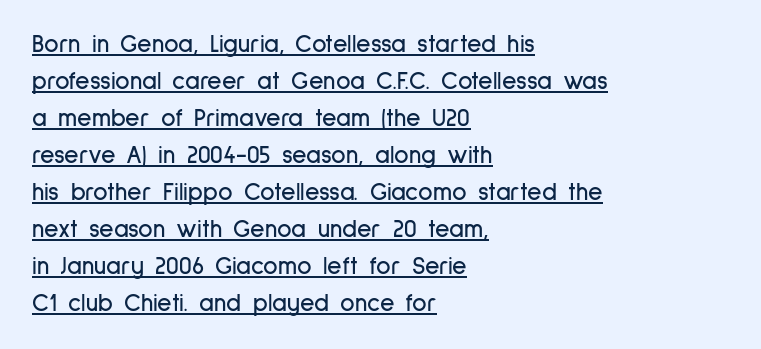
Q: Is the text italic (slanted)? A: No, it is upright.
Q: Is the text underlined? A: Yes.
Q: How is the paragraph aligned? A: Left-aligned.
Q: Is the spacing between letters normal or unusually wide? A: Normal.
Q: Is the spacing between lines tight, normal or loose? A: Normal.
